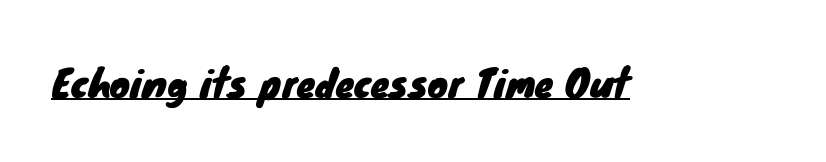
Are there feet on the stems? There aren't — it's a sans. What decoration does the sample have? An underline. Tracking value appears to be zero — textbook default spacing. The passage shown is typed in a proportional face where columns would drift.
